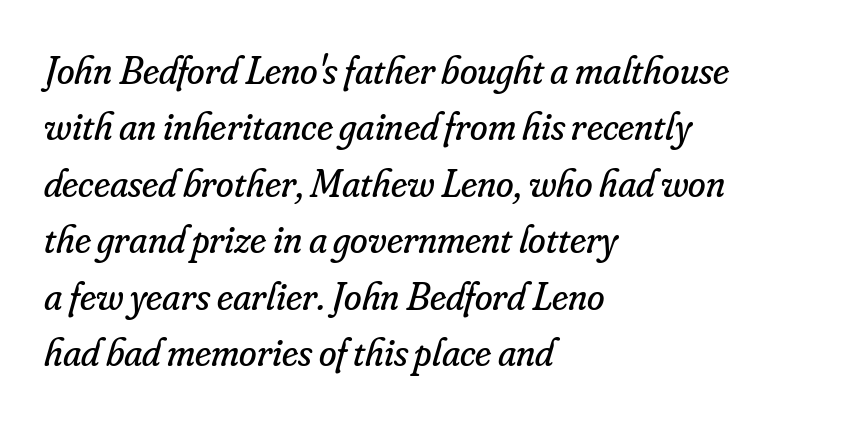
{"serif": "yes", "italic": "yes", "lean": "right", "slant_degrees": 16, "bold": "no", "weight": "regular", "width": "normal", "stroke_contrast": "low", "x_height": "small", "monospaced": "no", "underline": "no", "align": "left", "line_spacing": "normal", "line_spacing_ratio": 1.41, "letter_spacing": "normal", "letter_spacing_em": 0.0, "glyph_px": 40}
